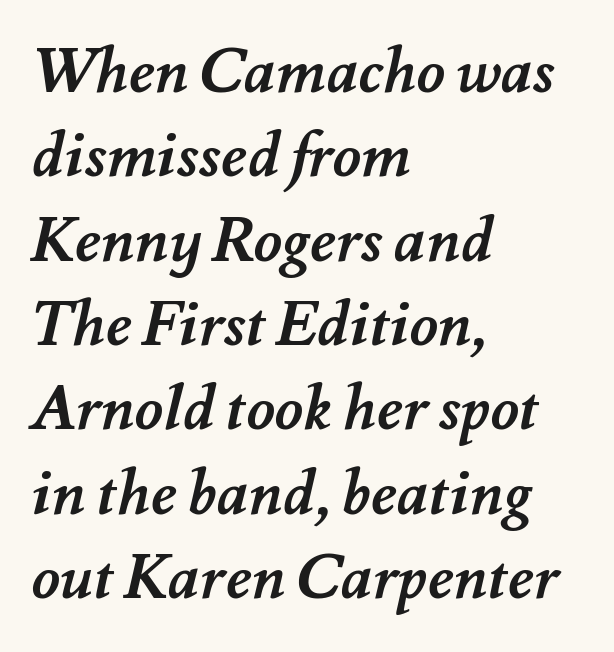
{"bold": "yes", "weight": "semibold", "width": "normal", "stroke_contrast": "medium", "x_height": "small", "monospaced": "no", "underline": "no", "align": "left", "line_spacing": "normal", "line_spacing_ratio": 1.36, "letter_spacing": "normal", "letter_spacing_em": 0.0, "glyph_px": 62}
